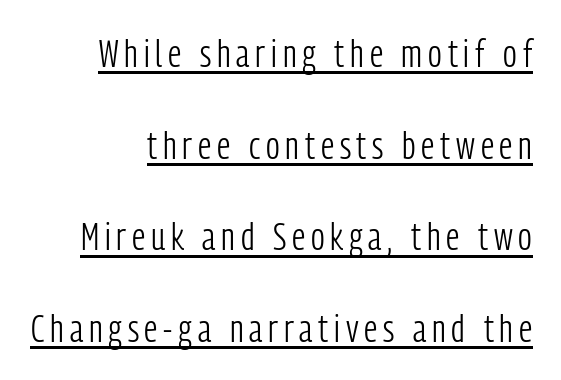
{"serif": "no", "italic": "no", "bold": "no", "weight": "light", "width": "condensed", "stroke_contrast": "low", "x_height": "medium", "monospaced": "no", "underline": "yes", "align": "right", "line_spacing": "loose", "line_spacing_ratio": 2.35, "glyph_px": 39}
